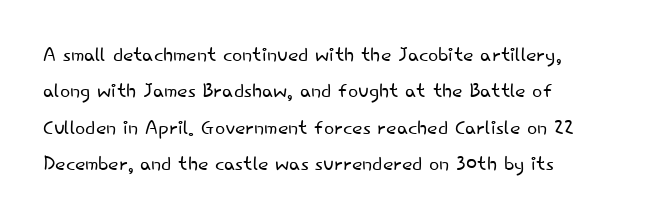
{"italic": "no", "bold": "no", "underline": "no", "align": "left", "line_spacing": "normal", "line_spacing_ratio": 1.35, "letter_spacing": "normal", "letter_spacing_em": 0.0, "glyph_px": 27}
